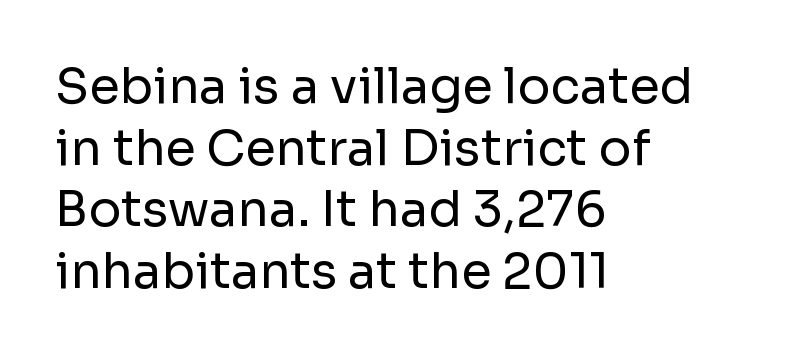
All the whitespace from short lines collects on the right. These glyphs show unthickened strokes, regular width or finer. Looks like regular typesetting: each glyph gets only the width it needs. Underline: absent. The gaps between neighbouring characters are ordinary and unremarkable.
